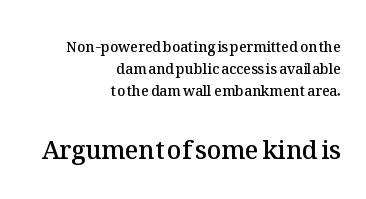
If you measured baseline to baseline, you'd find a middling distance. The block sitting lower on the canvas is the one with enlarged characters. The face used here is a semibold: visibly heavier than regular, lighter than bold. Does the lettering tilt? It doesn't — this is upright.
